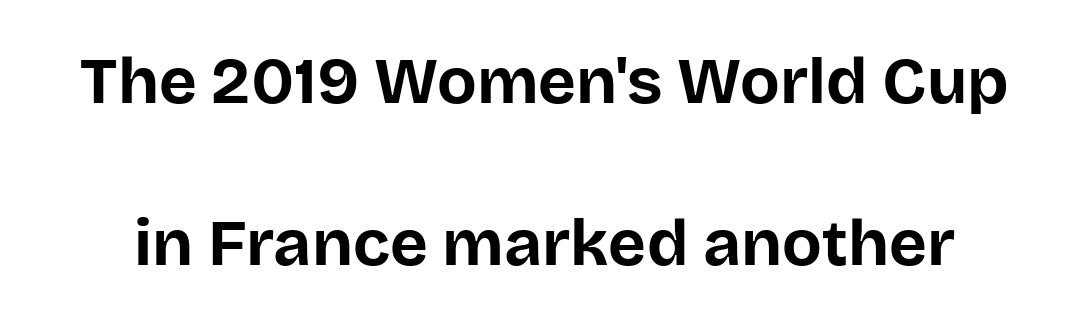
{"serif": "no", "italic": "no", "bold": "yes", "weight": "bold", "width": "normal", "stroke_contrast": "low", "x_height": "large", "monospaced": "no", "underline": "no", "line_spacing": "loose", "line_spacing_ratio": 2.49, "letter_spacing": "normal", "letter_spacing_em": 0.0, "glyph_px": 65}
